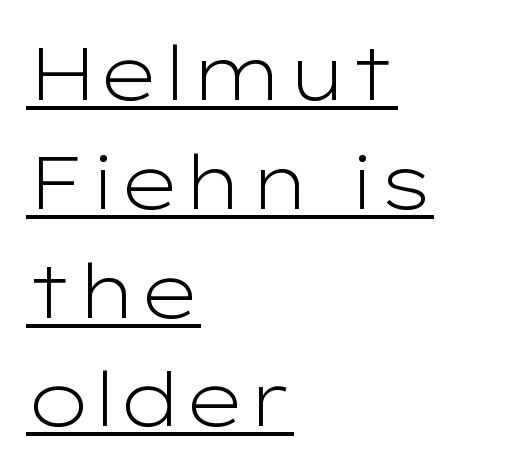
The image shows 74 px light, wide sans-serif type, upright; set left-aligned, normal line spacing (1.47x), normal letter spacing, underlined; low stroke contrast and a medium x-height.
